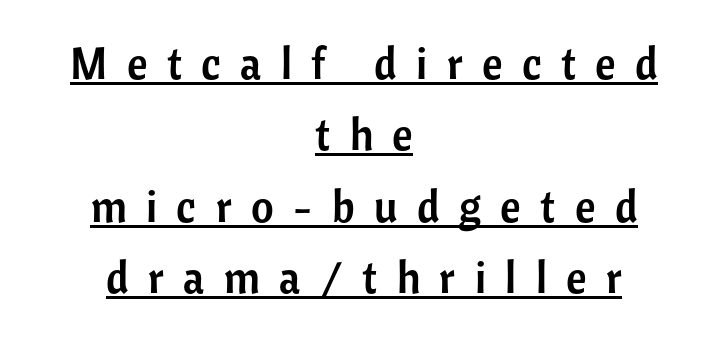
Q: Is the text italic (slanted)? A: No, it is upright.
Q: Is the typeface a serif or a sans-serif typeface? A: Sans-serif.
Q: Is the text underlined? A: Yes.
Q: How is the paragraph aligned? A: Centered.
Q: Is the spacing between letters normal or unusually wide? A: Unusually wide.
Q: Is the spacing between lines tight, normal or loose? A: Normal.
Q: Width (condensed, normal, or wide)? A: Normal.
Q: Stroke contrast? A: Low.
Q: x-height? A: Medium.
Q: Monospaced? A: No.
